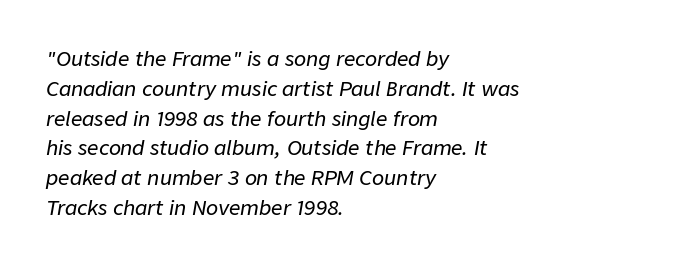
{"italic": "yes", "lean": "right", "slant_degrees": 9, "underline": "no", "align": "left", "line_spacing": "normal", "line_spacing_ratio": 1.49, "letter_spacing": "normal", "letter_spacing_em": 0.0, "glyph_px": 20}
